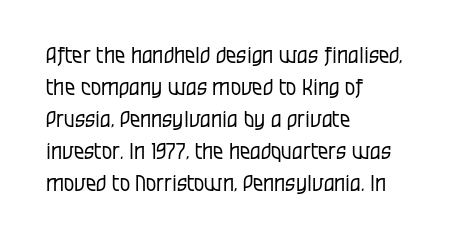
{"italic": "no", "bold": "no", "underline": "no", "align": "left", "line_spacing": "normal", "line_spacing_ratio": 1.39, "letter_spacing": "normal", "letter_spacing_em": 0.0, "glyph_px": 23}
